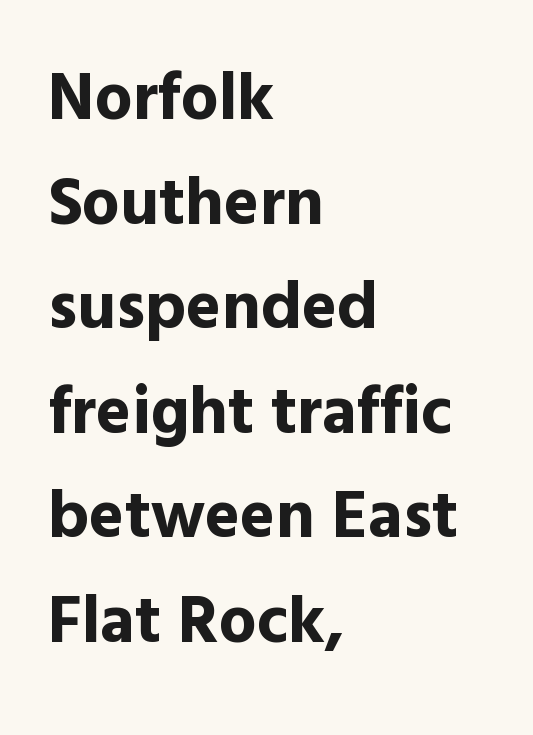
Q: Is the text bold? A: Yes.
Q: Is the text italic (slanted)? A: No, it is upright.
Q: Is the typeface a serif or a sans-serif typeface? A: Sans-serif.
Q: Is the text underlined? A: No.
Q: How is the paragraph aligned? A: Left-aligned.
Q: Is the spacing between letters normal or unusually wide? A: Normal.
Q: Is the spacing between lines tight, normal or loose? A: Normal.
Q: Width (condensed, normal, or wide)? A: Normal.
Q: x-height? A: Medium.
Q: Monospaced? A: No.
